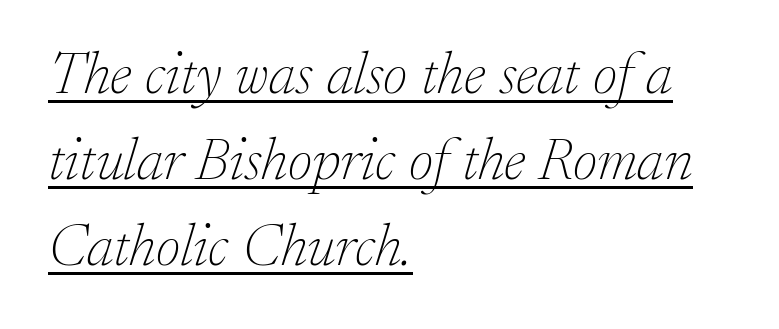
Does extra space separate the letters? No, they use regular spacing. Short and long lines alike share a common starting point at left. The face used here is proportionally spaced, like ordinary book or web type. The block of text has a typical density, with ordinary space between rows.
